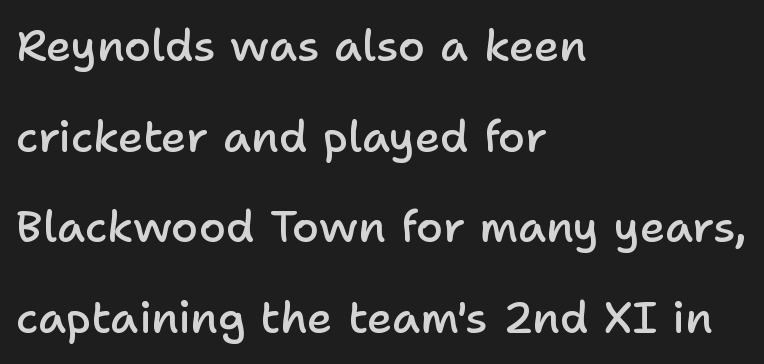
{"serif": "no", "italic": "no", "bold": "semi", "weight": "semibold", "width": "normal", "stroke_contrast": "low", "x_height": "medium", "monospaced": "no", "underline": "no", "align": "left", "line_spacing": "loose", "line_spacing_ratio": 2.06, "letter_spacing": "normal", "letter_spacing_em": 0.0, "glyph_px": 44}
